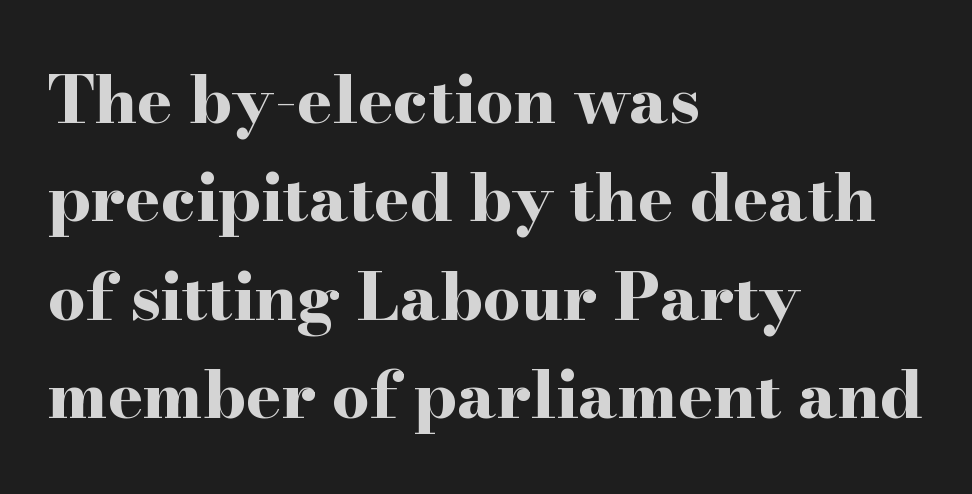
{"serif": "yes", "italic": "no", "bold": "yes", "weight": "bold", "width": "wide", "stroke_contrast": "high", "x_height": "small", "monospaced": "no", "underline": "no", "align": "left", "line_spacing": "normal", "line_spacing_ratio": 1.49, "letter_spacing": "normal", "letter_spacing_em": 0.0, "glyph_px": 66}
